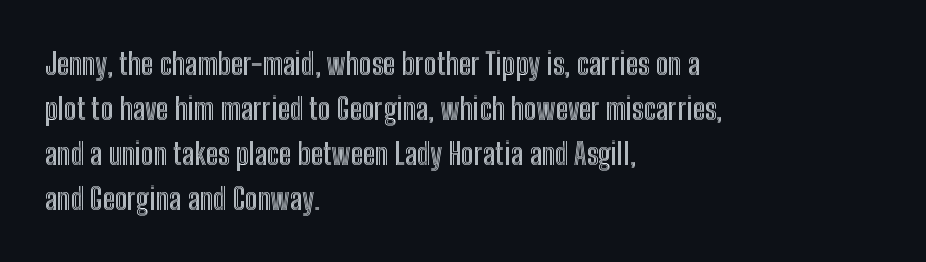
The image shows 30 px condensed type, upright; set left-aligned, normal line spacing (1.5x), normal letter spacing, not underlined; a medium x-height.
